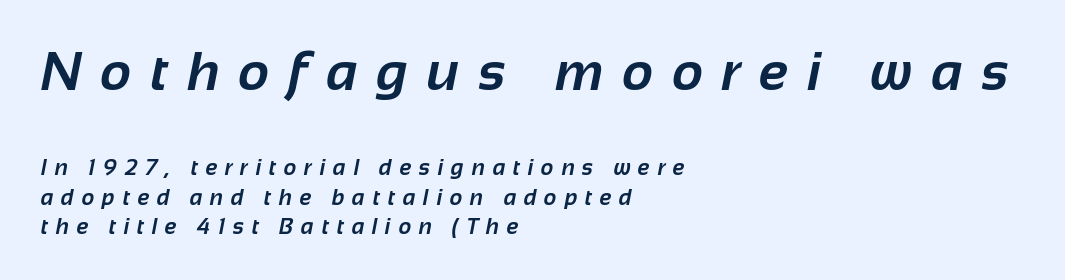
Q: Is the text bold? A: Yes.
Q: Is the typeface a serif or a sans-serif typeface? A: Sans-serif.
Q: Is the text underlined? A: No.
Q: How is the paragraph aligned? A: Left-aligned.
Q: Is the spacing between letters normal or unusually wide? A: Unusually wide.
Q: Is the spacing between lines tight, normal or loose? A: Normal.
Q: Which block of text is set in a larger size, the first (top) or the second (bottom)? A: The first (top) one.
Q: Width (condensed, normal, or wide)? A: Normal.
Q: Stroke contrast? A: Low.
Q: x-height? A: Medium.
Q: Monospaced? A: No.
